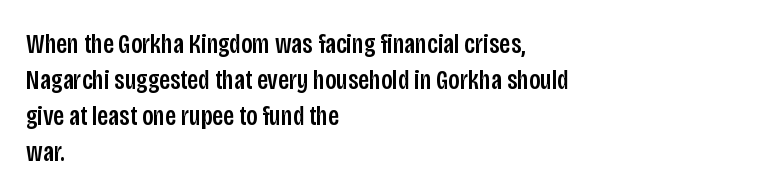
Q: Is the text italic (slanted)? A: No, it is upright.
Q: Is the typeface a serif or a sans-serif typeface? A: Sans-serif.
Q: Is the text underlined? A: No.
Q: How is the paragraph aligned? A: Left-aligned.
Q: Is the spacing between letters normal or unusually wide? A: Normal.
Q: Is the spacing between lines tight, normal or loose? A: Normal.
Q: Width (condensed, normal, or wide)? A: Condensed.
Q: Stroke contrast? A: Low.
Q: x-height? A: Large.
Q: Monospaced? A: No.
